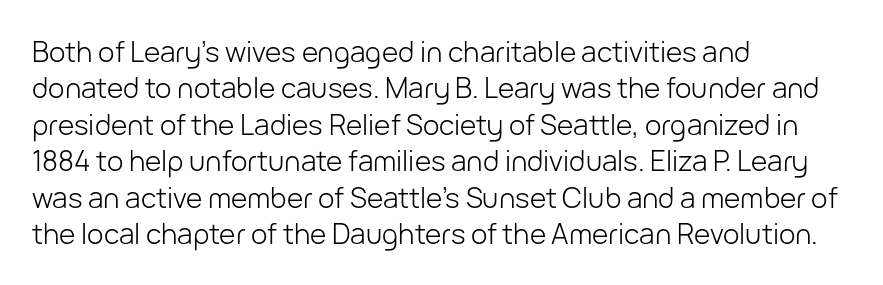
The image shows 28 px light sans-serif type, upright; set left-aligned, normal line spacing (1.3x), normal letter spacing, not underlined; low stroke contrast and a medium x-height.
